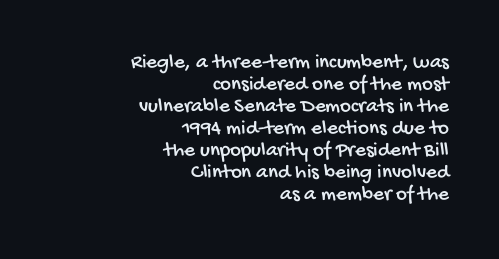
The strip under each line holds only bare page. This rendering uses right alignment, leaving the left contour irregular. Does extra space separate the letters? No, they use regular spacing. Is there much room between lines? No — they nearly touch.
